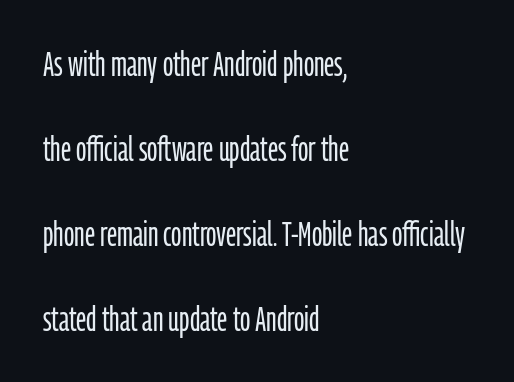
The passage shown stacks its lines with a broad gap. Does extra space separate the letters? No, they use regular spacing. Descenders are the only things crossing below the line. Every character sits straight up, as roman type does. These lines are rendered in a variable-pitch font.
